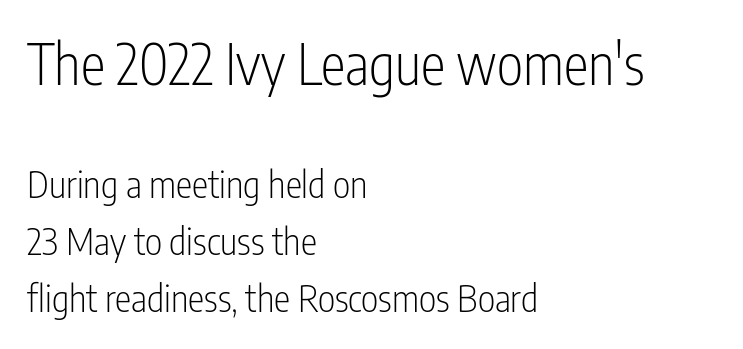
Q: Is the text bold? A: No.
Q: Is the text italic (slanted)? A: No, it is upright.
Q: Is the typeface a serif or a sans-serif typeface? A: Sans-serif.
Q: Is the text underlined? A: No.
Q: How is the paragraph aligned? A: Left-aligned.
Q: Is the spacing between letters normal or unusually wide? A: Normal.
Q: Is the spacing between lines tight, normal or loose? A: Normal.
Q: Which block of text is set in a larger size, the first (top) or the second (bottom)? A: The first (top) one.
Q: Width (condensed, normal, or wide)? A: Condensed.
Q: Stroke contrast? A: Low.
Q: x-height? A: Medium.
Q: Monospaced? A: No.
